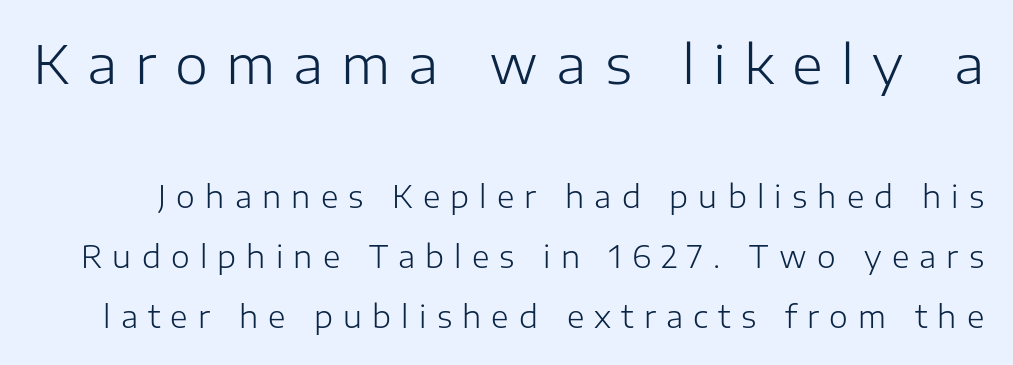
Q: Is the text bold? A: No.
Q: Is the text italic (slanted)? A: No, it is upright.
Q: Is the typeface a serif or a sans-serif typeface? A: Sans-serif.
Q: Is the text underlined? A: No.
Q: Is the spacing between letters normal or unusually wide? A: Unusually wide.
Q: Is the spacing between lines tight, normal or loose? A: Loose.
Q: Which block of text is set in a larger size, the first (top) or the second (bottom)? A: The first (top) one.
Q: Width (condensed, normal, or wide)? A: Normal.
Q: Stroke contrast? A: Low.
Q: x-height? A: Medium.
Q: Monospaced? A: No.
